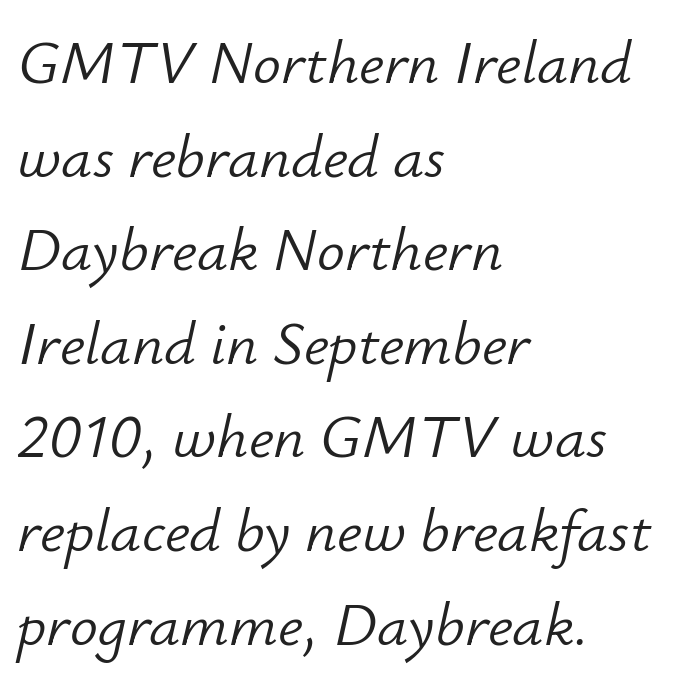
{"italic": "yes", "lean": "right", "slant_degrees": 12, "bold": "no", "weight": "light", "width": "normal", "stroke_contrast": "low", "x_height": "small", "monospaced": "no", "underline": "no", "align": "left", "line_spacing": "normal", "line_spacing_ratio": 1.51, "letter_spacing": "normal", "letter_spacing_em": 0.0, "glyph_px": 62}
